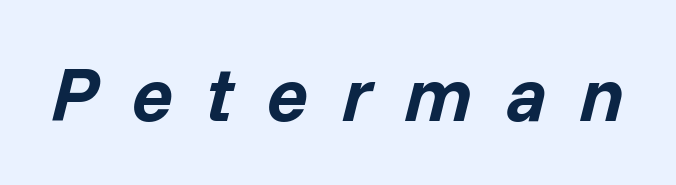
Q: Is the text bold? A: Yes.
Q: Is the text italic (slanted)? A: Yes, it leans right by about 14 degrees.
Q: Is the text underlined? A: No.
Q: Is the spacing between letters normal or unusually wide? A: Unusually wide.
Q: Width (condensed, normal, or wide)? A: Normal.
Q: Stroke contrast? A: Low.
Q: x-height? A: Medium.
Q: Monospaced? A: No.
